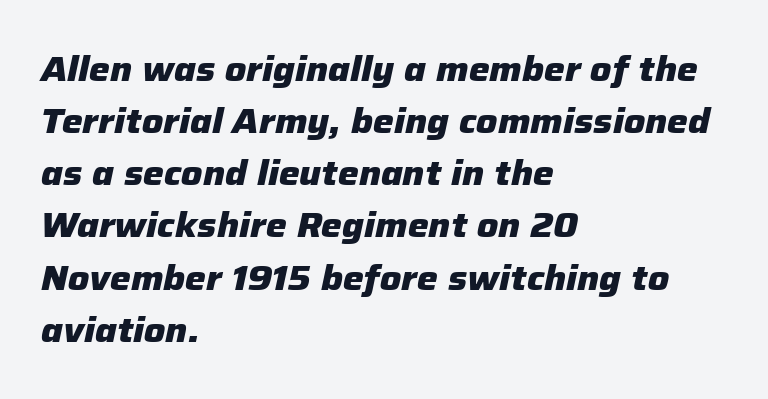
You could not count columns in this text — the font is proportionally spaced. The whole block is typeset with a tilt. Anything drawn beneath the words? Only blank space. Bold? Absolutely — the strokes are thick and heavy. These lines keep a tight, regular rhythm from letter to letter. In CSS terms this would be text-align: left.
